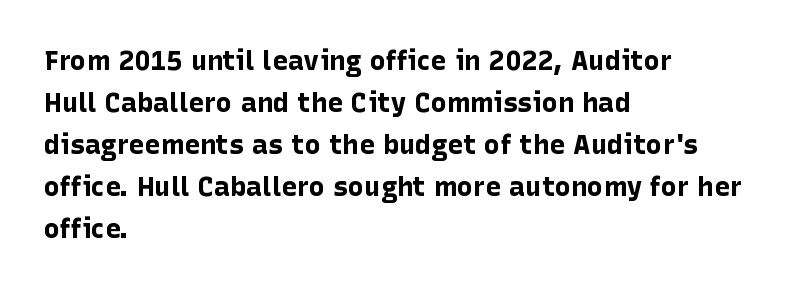
Nothing unusual about the tracking: characters are spaced as the font intends. Layout note: lines flush left. Does the lettering tilt? It doesn't — this is upright. The characters look thick and weighty, a clear bold. If you measured baseline to baseline, you'd find a middling distance. Underlining? Definitely not there.
